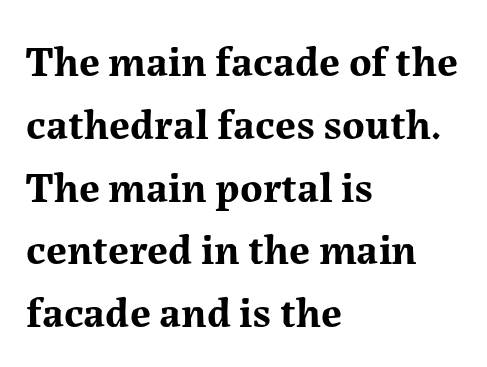
Q: Is the text bold? A: Yes.
Q: Is the text italic (slanted)? A: No, it is upright.
Q: Is the typeface a serif or a sans-serif typeface? A: Serif.
Q: Is the text underlined? A: No.
Q: How is the paragraph aligned? A: Left-aligned.
Q: Is the spacing between letters normal or unusually wide? A: Normal.
Q: Is the spacing between lines tight, normal or loose? A: Normal.
Q: Width (condensed, normal, or wide)? A: Normal.
Q: Stroke contrast? A: Medium.
Q: x-height? A: Medium.
Q: Monospaced? A: No.
